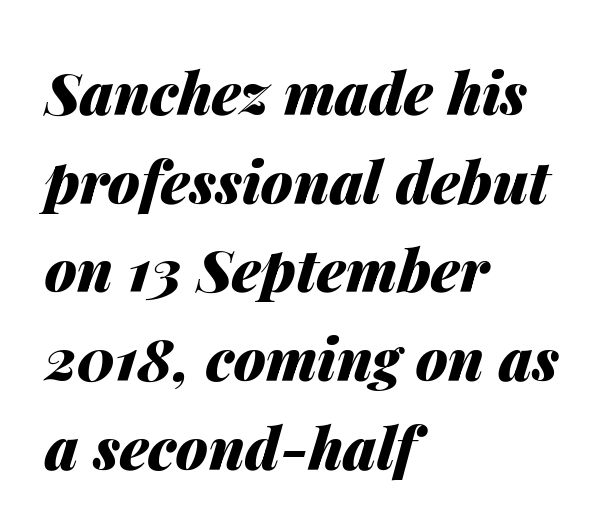
Q: Is the text bold? A: Yes.
Q: Is the text italic (slanted)? A: Yes, it leans right by about 14 degrees.
Q: Is the text underlined? A: No.
Q: How is the paragraph aligned? A: Left-aligned.
Q: Is the spacing between letters normal or unusually wide? A: Normal.
Q: Is the spacing between lines tight, normal or loose? A: Normal.
Q: Width (condensed, normal, or wide)? A: Normal.
Q: Stroke contrast? A: Medium.
Q: x-height? A: Medium.
Q: Monospaced? A: No.
